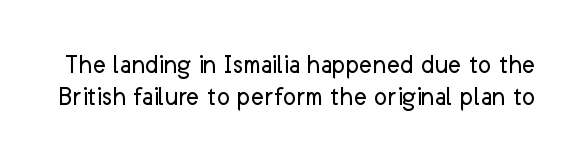
Q: Is the text bold? A: No.
Q: Is the text italic (slanted)? A: No, it is upright.
Q: Is the typeface a serif or a sans-serif typeface? A: Sans-serif.
Q: Is the text underlined? A: No.
Q: Is the spacing between letters normal or unusually wide? A: Normal.
Q: Is the spacing between lines tight, normal or loose? A: Tight.
Q: Width (condensed, normal, or wide)? A: Normal.
Q: Stroke contrast? A: Low.
Q: x-height? A: Medium.
Q: Monospaced? A: No.
